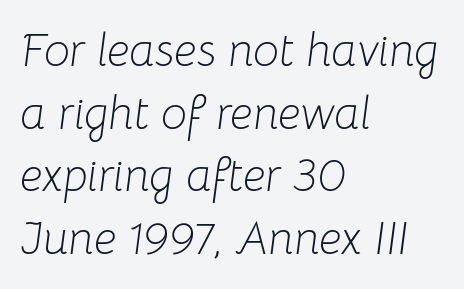
The block of text has a typical density, with ordinary space between rows. Varying glyph widths throughout — classic text-font behaviour. A clean baseline with only descenders dipping below it. This sample is left-justified, so line endings fall wherever the words run out. The typography opts for an oblique posture over an upright one. Weight: in the light-to-regular range.
